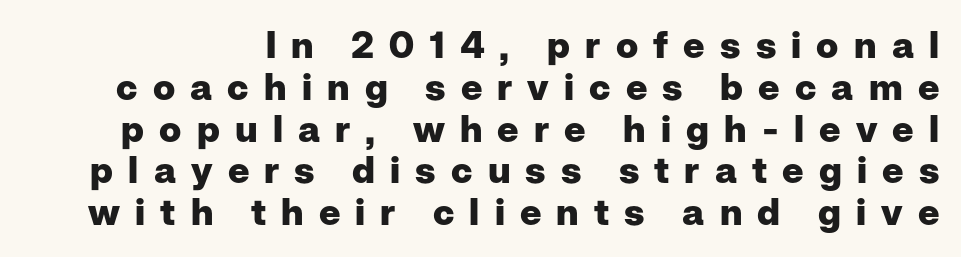
The image shows 37 px heavy sans-serif type, upright; set tight line spacing (1.13x), unusually wide letter spacing (+0.41 em), not underlined; low stroke contrast and a medium x-height.
